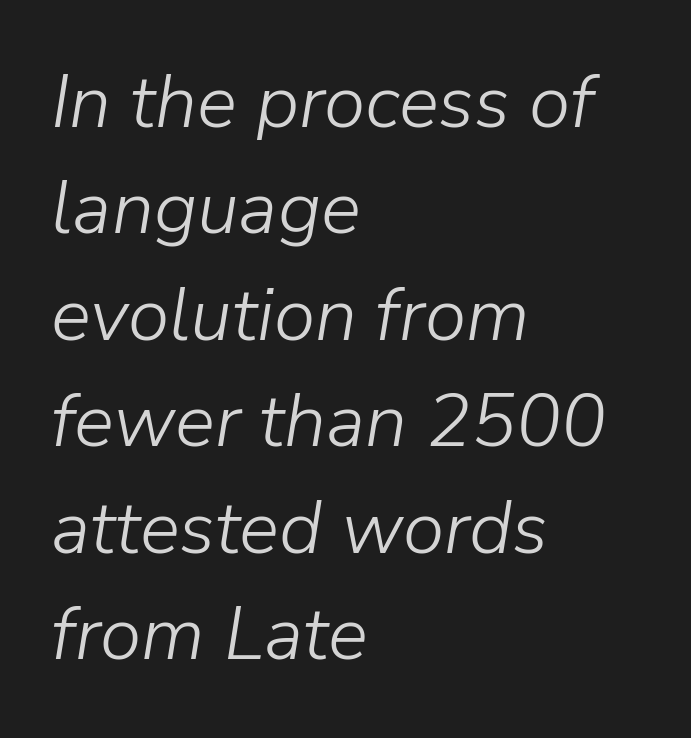
{"italic": "yes", "lean": "right", "slant_degrees": 9, "bold": "no", "weight": "light", "width": "normal", "stroke_contrast": "low", "x_height": "medium", "monospaced": "no", "underline": "no", "align": "left", "line_spacing": "normal", "line_spacing_ratio": 1.42, "letter_spacing": "normal", "letter_spacing_em": 0.0, "glyph_px": 75}
